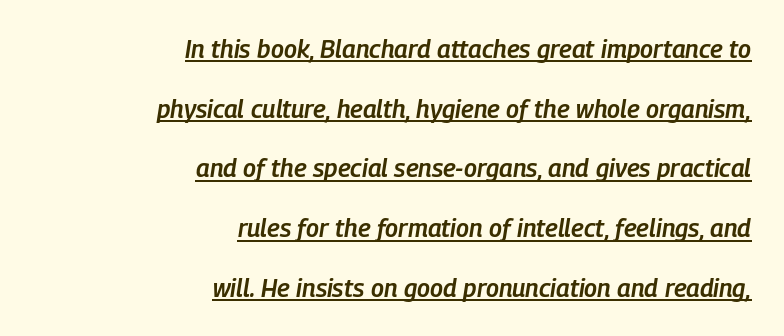
The image shows 25 px text type, italic (leaning right); set right-aligned, loose line spacing (2.39x), normal letter spacing, underlined.
